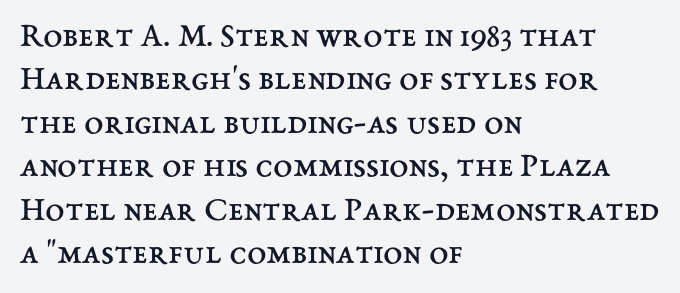
The letters advance in unequal steps, a hallmark of proportional type. Rendered with straight, roman letterforms. The text block is weighted toward the left margin, trailing off unevenly rightward. The passage shown has conventional tracking throughout. Plain, unruled lines of type. Stem width sits at or under what a default text font uses.
